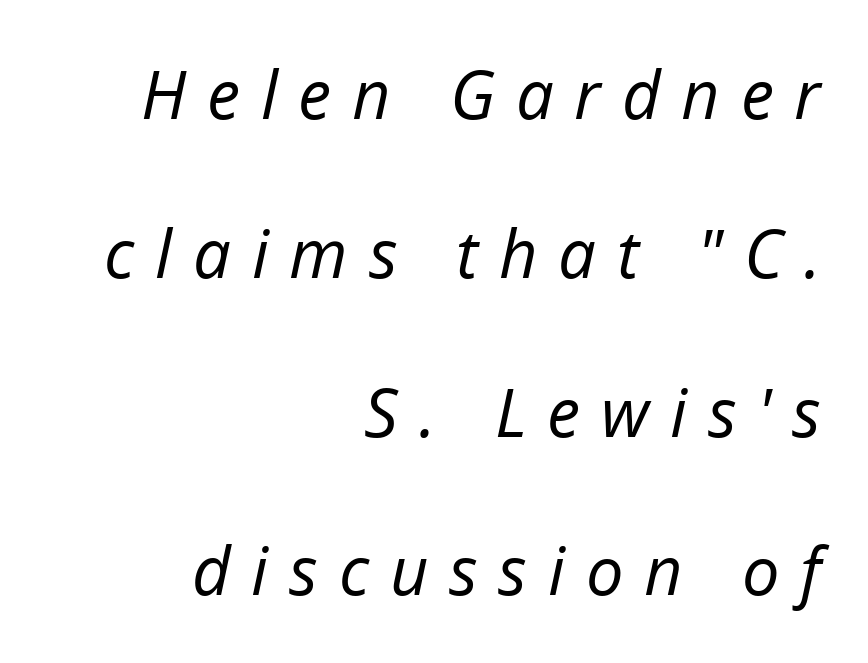
{"italic": "yes", "lean": "right", "slant_degrees": 12, "bold": "no", "weight": "regular", "width": "normal", "stroke_contrast": "low", "x_height": "medium", "monospaced": "no", "underline": "no", "align": "right", "line_spacing": "loose", "line_spacing_ratio": 2.37, "letter_spacing": "wide", "letter_spacing_em": 0.31, "glyph_px": 67}
